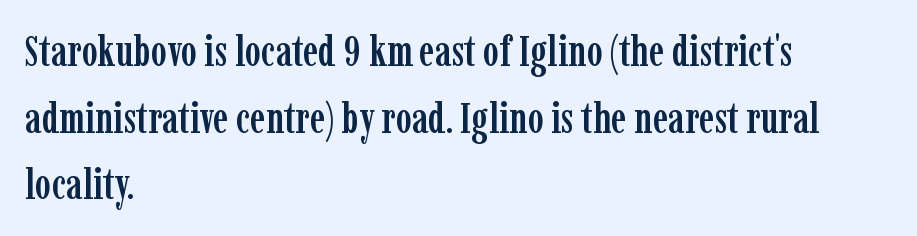
The letters advance in unequal steps, a hallmark of proportional type. Small tapered or slab feet sit at the stroke ends, so this counts as serif. The line texture is even and compact thanks to regular tracking. The glyphs are unaccompanied by any horizontal stroke below them.
